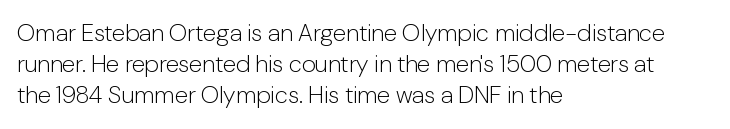
The image shows 24 px text type, upright; set left-aligned, normal line spacing (1.3x), normal letter spacing, not underlined.
